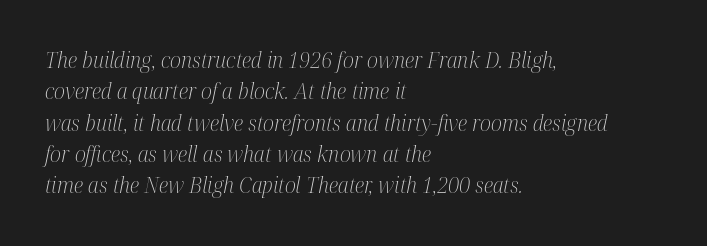
{"italic": "yes", "lean": "right", "slant_degrees": 12, "bold": "no", "underline": "no", "align": "left", "line_spacing": "normal", "line_spacing_ratio": 1.49, "letter_spacing": "normal", "letter_spacing_em": 0.0, "glyph_px": 21}
